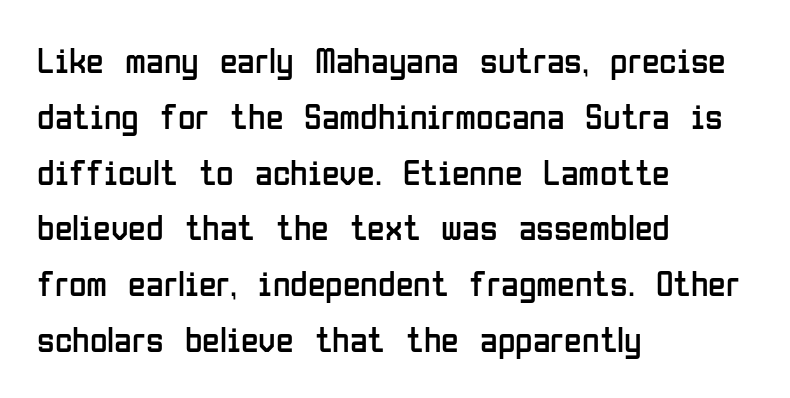
The image shows 36 px regular-weight, condensed sans-serif type, upright; set left-aligned, normal line spacing (1.55x), normal letter spacing, not underlined; low stroke contrast and a medium x-height.
